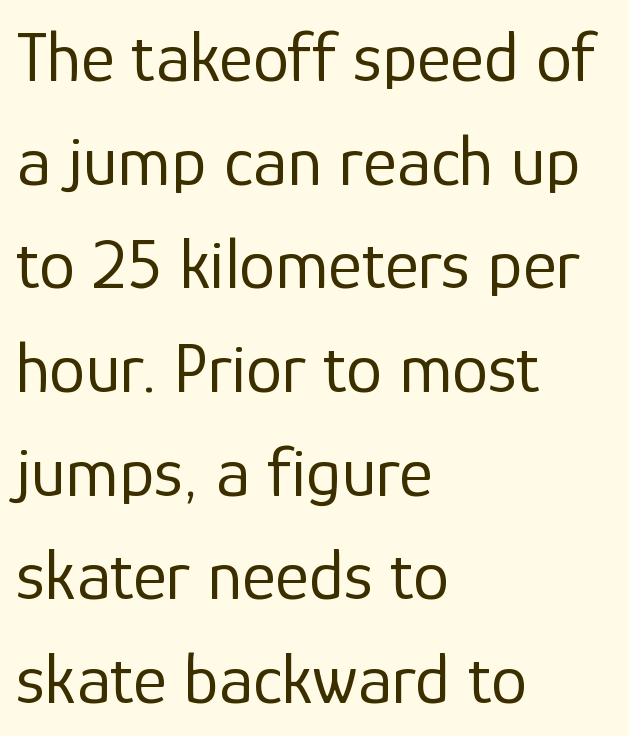
The image shows 72 px regular-weight sans-serif type, upright; set left-aligned, normal line spacing (1.44x), normal letter spacing, not underlined; low stroke contrast and a medium x-height.
